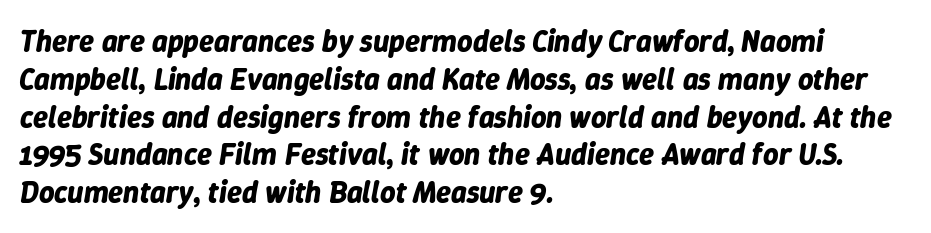
Q: Is the text bold? A: Yes.
Q: Is the text italic (slanted)? A: Yes, it leans right by about 9 degrees.
Q: Is the text underlined? A: No.
Q: How is the paragraph aligned? A: Left-aligned.
Q: Is the spacing between letters normal or unusually wide? A: Normal.
Q: Is the spacing between lines tight, normal or loose? A: Normal.
Q: Width (condensed, normal, or wide)? A: Normal.
Q: Stroke contrast? A: Low.
Q: x-height? A: Medium.
Q: Monospaced? A: No.
